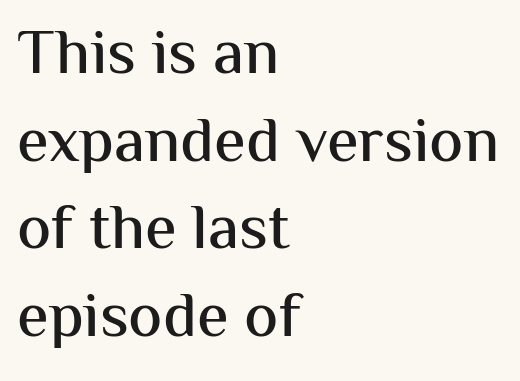
The rendering anchors every line to the left-hand side. Nobody touched the tracking dial on this one. One glance says typical: line gaps are just what's usual. Stroke terminals: plain, sans-serif. Every character sits straight up, as roman type does.
